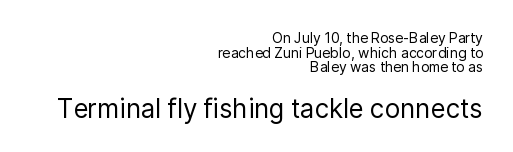
A typesetter would mark this as roman, not italic. Clear beneath every line of the passage. Heft: none added — not bold. A typesetter would call this leading minimal, almost set solid. Scale increases going downward across the two blocks. Standard letterfit; no display-style spreading of the glyphs.
